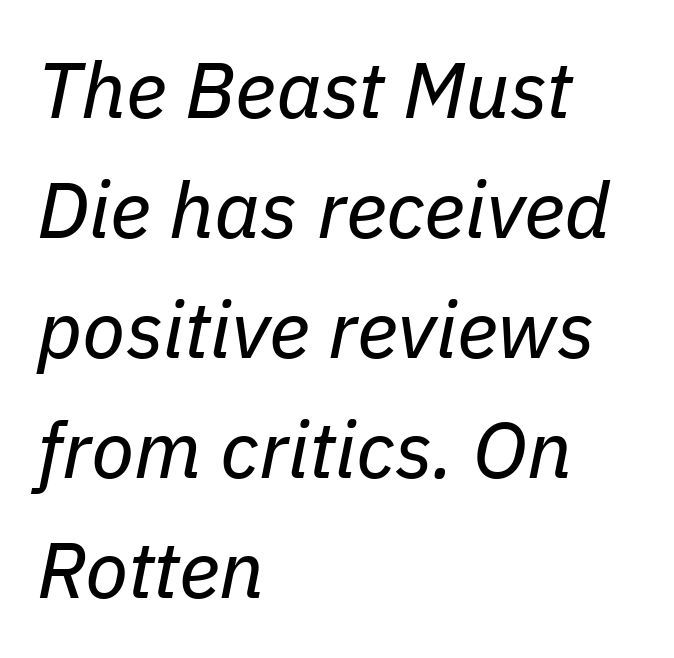
Q: Is the text bold? A: No.
Q: Is the text italic (slanted)? A: Yes, it leans right by about 11 degrees.
Q: Is the text underlined? A: No.
Q: How is the paragraph aligned? A: Left-aligned.
Q: Is the spacing between letters normal or unusually wide? A: Normal.
Q: Is the spacing between lines tight, normal or loose? A: Normal.
Q: Width (condensed, normal, or wide)? A: Normal.
Q: Stroke contrast? A: Low.
Q: x-height? A: Medium.
Q: Monospaced? A: No.
